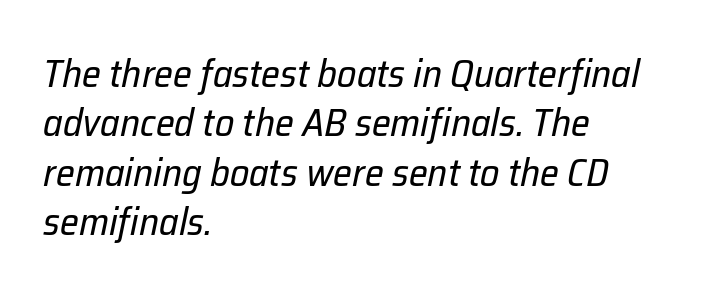
Do the characters align in a grid? No, the font is proportional. Between one letter and the next there's only the usual sliver of space. Quick note: italic. Letters rest on an invisible, unmarked baseline. The typeface has the unassuming heft of standard copy or less.
